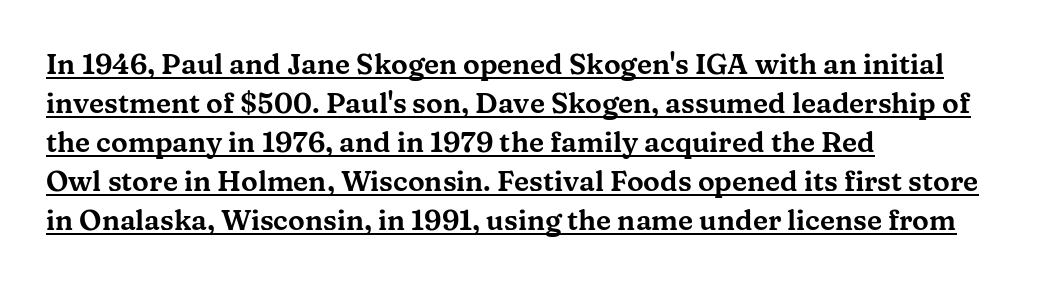
The image shows 28 px wide serif type, upright; set left-aligned, normal line spacing (1.39x), normal letter spacing, underlined; medium stroke contrast and a medium x-height.
